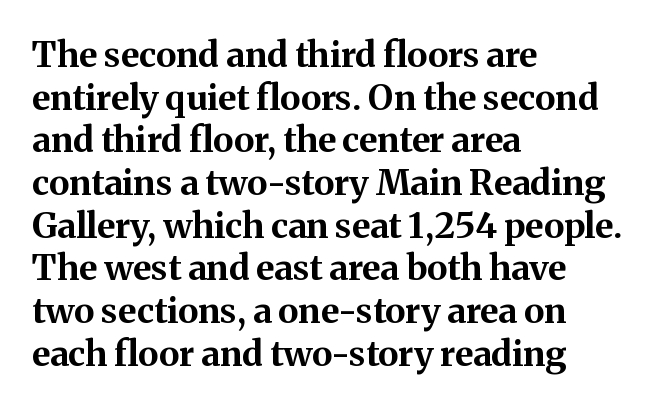
Q: Is the text bold? A: Yes.
Q: Is the text italic (slanted)? A: No, it is upright.
Q: Is the typeface a serif or a sans-serif typeface? A: Serif.
Q: Is the text underlined? A: No.
Q: How is the paragraph aligned? A: Left-aligned.
Q: Is the spacing between letters normal or unusually wide? A: Normal.
Q: Width (condensed, normal, or wide)? A: Normal.
Q: Stroke contrast? A: Medium.
Q: x-height? A: Medium.
Q: Monospaced? A: No.
